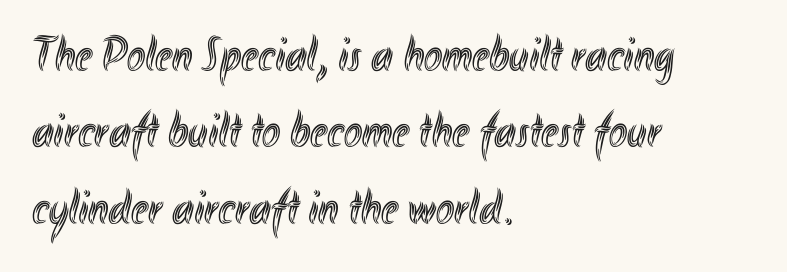
The image shows 49 px condensed type; set left-aligned, normal line spacing (1.56x), normal letter spacing, not underlined; a small x-height.
